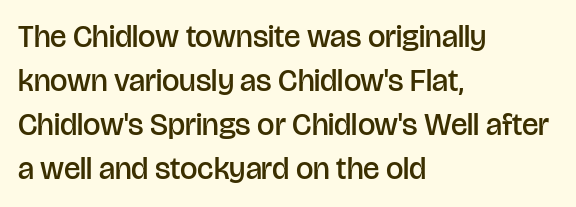
Does the weight exceed regular? Yes, but only to semibold. Every character sits straight up, as roman type does. Does the type have serifs? No, each stem ends abruptly. The paragraph shown leans on its left margin. Character widths vary here, with narrow letters taking less room than wide ones. The designer left line spacing at the default.
